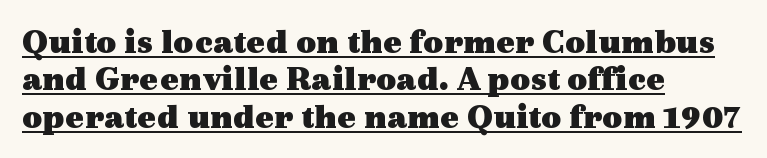
The image shows 35 px heavy, wide serif type, upright; set left-aligned, tight line spacing (1.07x), normal letter spacing, underlined; a medium x-height.
